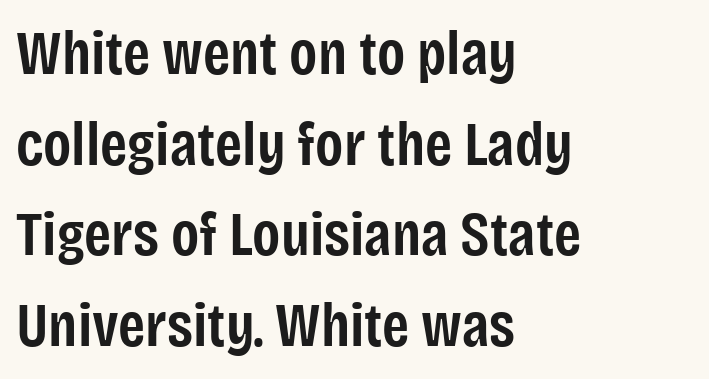
The image shows 62 px semibold, condensed sans-serif type, upright; set left-aligned, normal line spacing (1.46x), normal letter spacing, not underlined; low stroke contrast and a large x-height.
